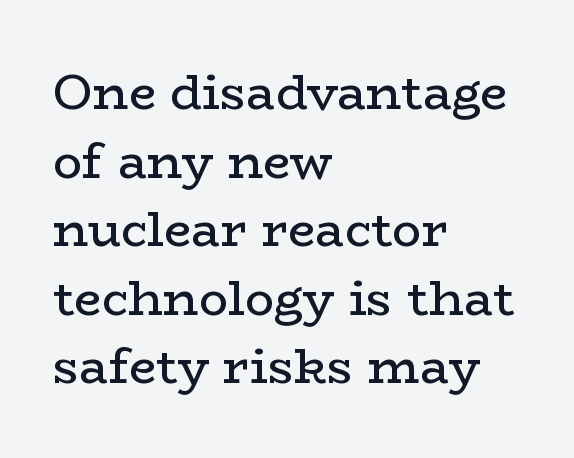
The image shows 49 px regular-weight, wide serif type, upright; set left-aligned, normal line spacing (1.4x), normal letter spacing, not underlined; low stroke contrast and a medium x-height.
